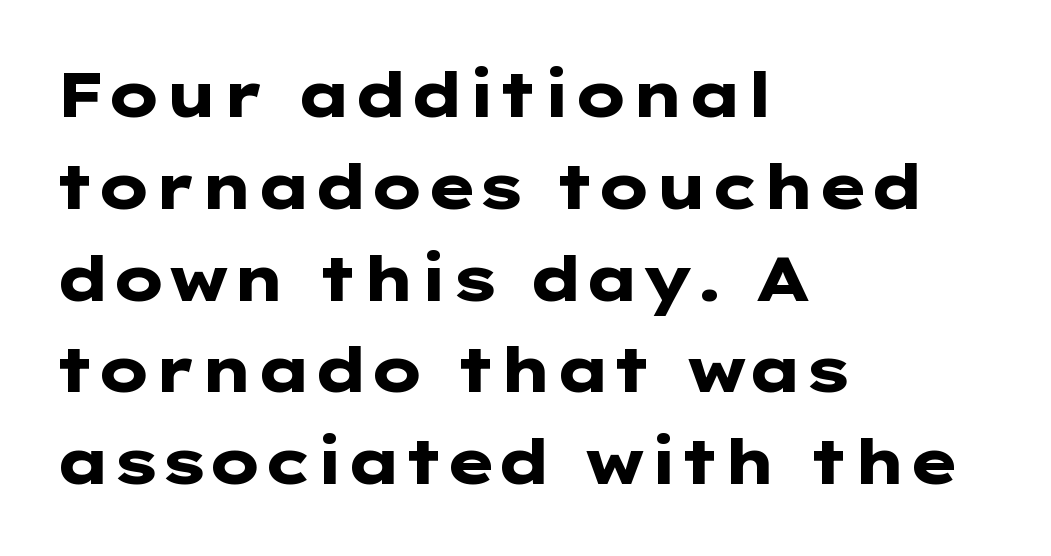
These words are printed bold, with thick strokes throughout. The face used here is a sans, in the tradition of grotesques and geometrics. Clear beneath every line of the passage. You can tell it's not italic because the verticals are truly vertical.
